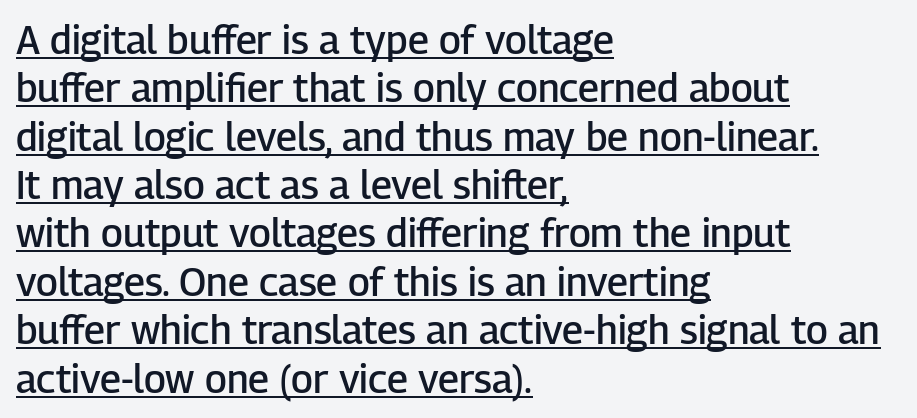
The image shows 39 px semibold sans-serif type, upright; set left-aligned, line spacing 1.24x, normal letter spacing, underlined; low stroke contrast and a medium x-height.
